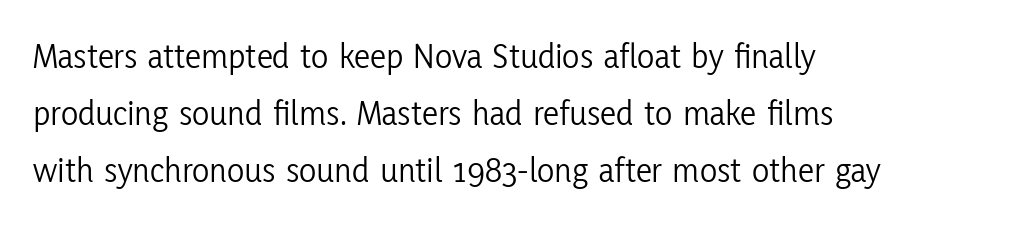
{"serif": "no", "italic": "no", "bold": "no", "weight": "light", "width": "condensed", "stroke_contrast": "low", "x_height": "medium", "monospaced": "no", "underline": "no", "align": "left", "line_spacing": "normal", "line_spacing_ratio": 1.59, "letter_spacing": "normal", "letter_spacing_em": 0.0, "glyph_px": 36}
